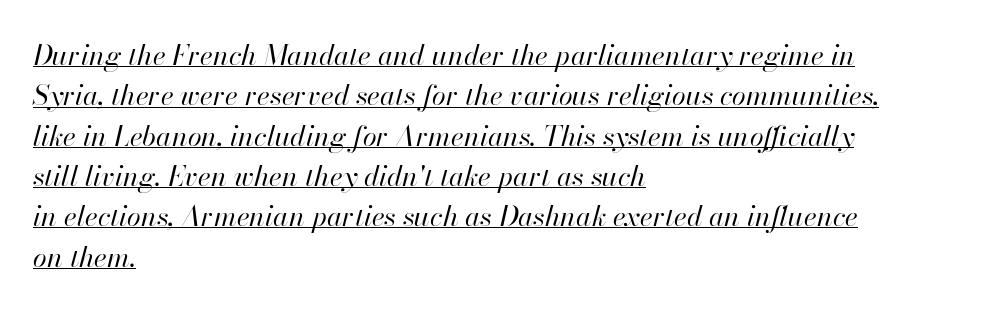
The image shows 28 px regular-weight type, italic (leaning right); set left-aligned, normal line spacing (1.44x), normal letter spacing, underlined; high stroke contrast and a small x-height.
